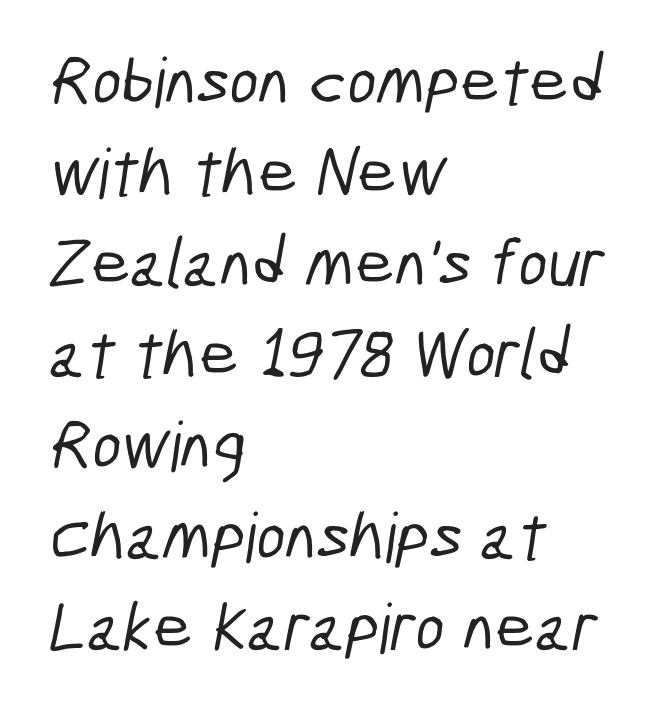
The image shows 69 px condensed sans-serif type; set left-aligned, normal line spacing (1.32x), normal letter spacing, not underlined; low stroke contrast and a medium x-height.
